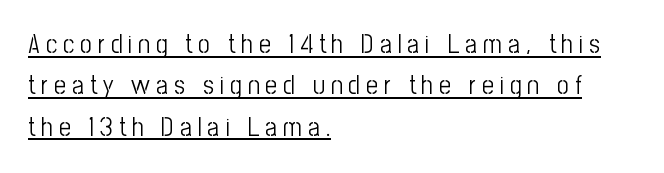
{"italic": "no", "bold": "no", "underline": "yes", "align": "left", "line_spacing": "normal", "line_spacing_ratio": 1.59, "letter_spacing": "wide", "letter_spacing_em": 0.23, "glyph_px": 26}
